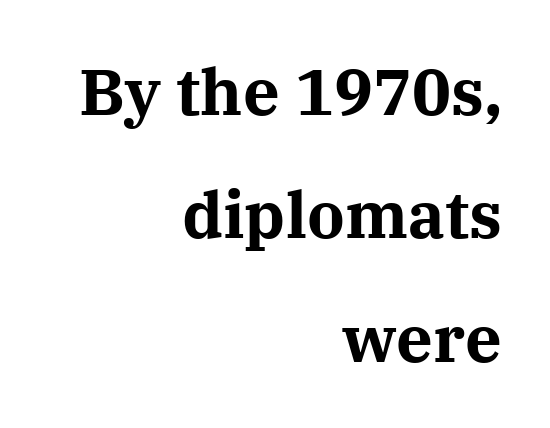
{"serif": "yes", "italic": "no", "bold": "yes", "weight": "bold", "width": "normal", "stroke_contrast": "medium", "x_height": "medium", "monospaced": "no", "underline": "no", "align": "right", "line_spacing": "loose", "line_spacing_ratio": 1.9, "letter_spacing": "normal", "letter_spacing_em": 0.0, "glyph_px": 65}
